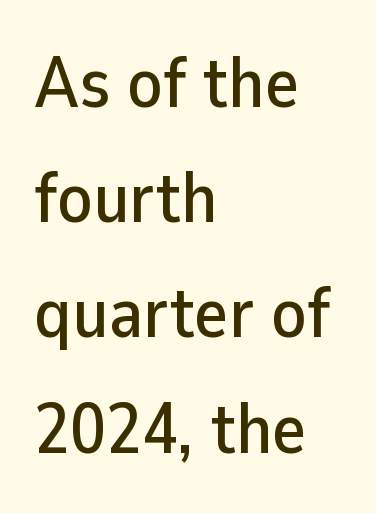
{"serif": "no", "italic": "no", "width": "normal", "stroke_contrast": "low", "x_height": "medium", "monospaced": "no", "underline": "no", "align": "left", "line_spacing": "normal", "line_spacing_ratio": 1.6, "letter_spacing": "normal", "letter_spacing_em": 0.0, "glyph_px": 72}
